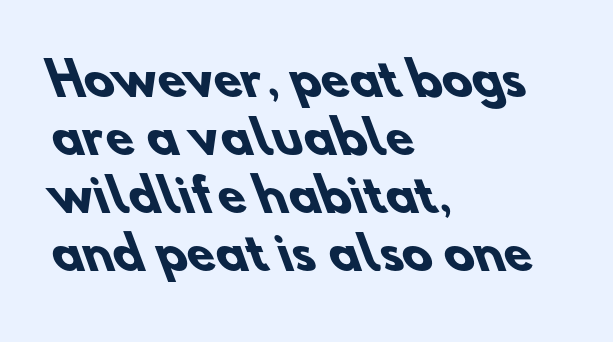
The image shows 45 px heavy sans-serif type; set left-aligned, normal line spacing (1.29x), normal letter spacing, not underlined; low stroke contrast and a small x-height.
